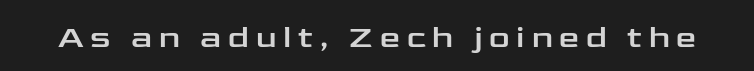
This sample has the flowing, uneven cadence of proportional lettering. To sum up the face: it is a sans, with no serifs. You could only call the tracking loose — the letters float apart. The type sits square on the baseline with zero lean. Clear beneath every line of the passage.
